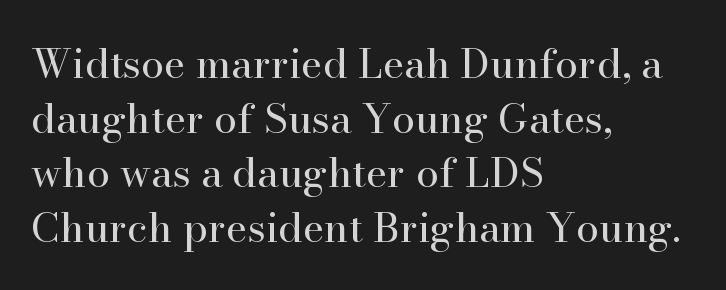
{"serif": "yes", "italic": "no", "bold": "no", "weight": "regular", "width": "normal", "stroke_contrast": "high", "x_height": "small", "monospaced": "no", "underline": "no", "align": "left", "line_spacing": "normal", "line_spacing_ratio": 1.33, "letter_spacing": "normal", "letter_spacing_em": 0.0, "glyph_px": 41}
